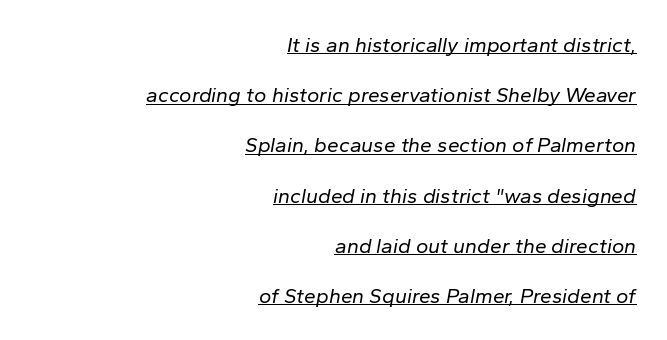
The image shows 21 px text type, italic (leaning right); set right-aligned, loose line spacing (2.39x), normal letter spacing, underlined.
